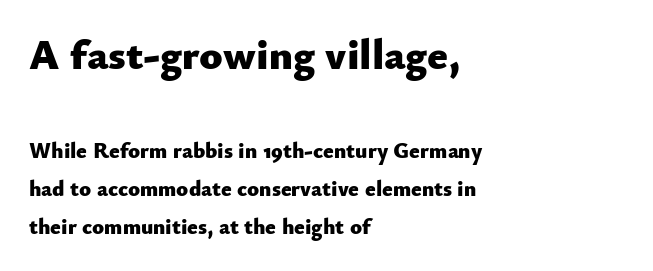
{"serif": "no", "italic": "no", "bold": "yes", "weight": "heavy", "width": "normal", "stroke_contrast": "low", "x_height": "small", "monospaced": "no", "underline": "no", "align": "left", "line_spacing_ratio": 1.72, "letter_spacing": "normal", "letter_spacing_em": 0.0, "larger_block": "first", "size_ratio": 1.95, "glyph_px": 43}
